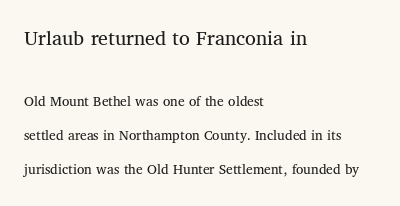
Q: Is the text bold? A: No.
Q: Is the text italic (slanted)? A: No, it is upright.
Q: Is the text underlined? A: No.
Q: How is the paragraph aligned? A: Left-aligned.
Q: Is the spacing between letters normal or unusually wide? A: Normal.
Q: Is the spacing between lines tight, normal or loose? A: Loose.
Q: Which block of text is set in a larger size, the first (top) or the second (bottom)? A: The first (top) one.
